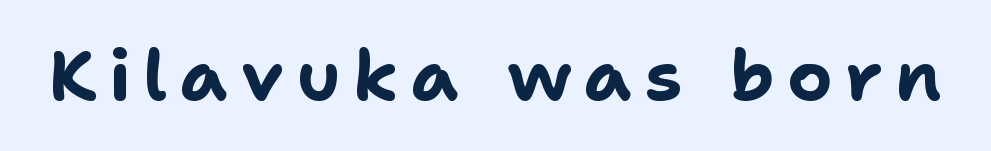
Are there feet on the stems? There aren't — it's a sans. Set as a true bold cut, around the 700 mark. A typesetter would call this proportional, since set widths differ per character. The letters stand upright; this is a roman face.
